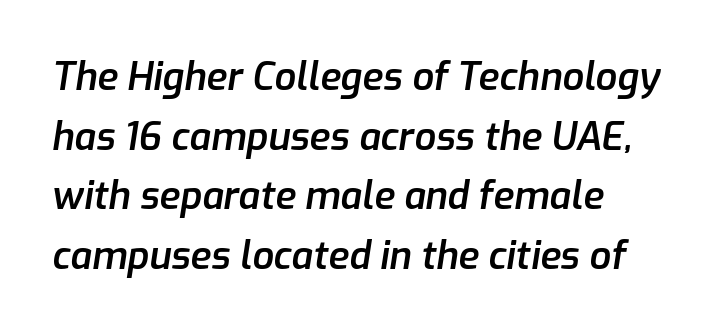
Type without underlining. If you measured baseline to baseline, you'd find a middling distance. Its strokes are somewhat broadened, the hallmark of semibold type. Letter spacing: default. The letters advance in unequal steps, a hallmark of proportional type.
